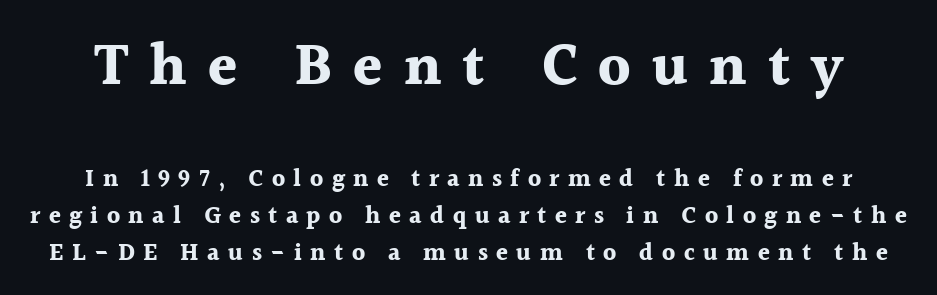
The image shows 59 px bold serif type, upright; set normal line spacing (1.54x), unusually wide letter spacing (+0.35 em), not underlined; the first (top) block is 2.46x larger; a medium x-height.
